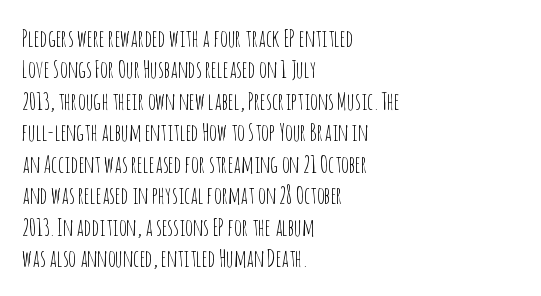
{"italic": "no", "bold": "no", "underline": "no", "align": "left", "line_spacing": "normal", "line_spacing_ratio": 1.31, "letter_spacing": "normal", "letter_spacing_em": 0.0, "glyph_px": 24}
